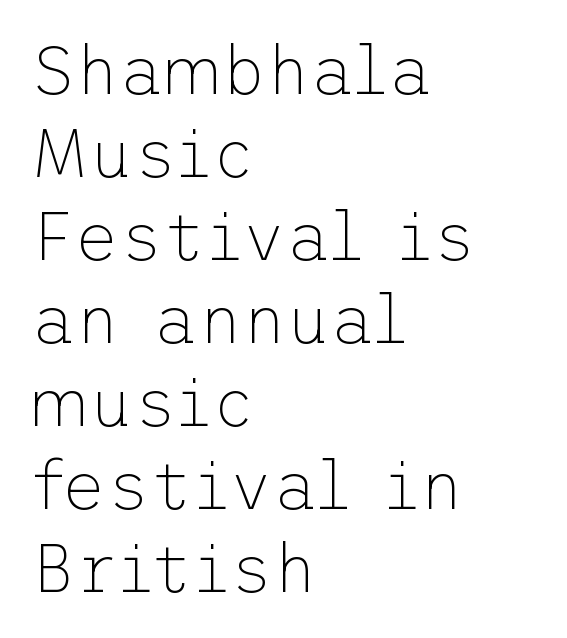
Q: Is the text bold? A: No.
Q: Is the text italic (slanted)? A: No, it is upright.
Q: Is the typeface a serif or a sans-serif typeface? A: Sans-serif.
Q: Is the text underlined? A: No.
Q: How is the paragraph aligned? A: Left-aligned.
Q: Is the spacing between letters normal or unusually wide? A: Normal.
Q: Width (condensed, normal, or wide)? A: Normal.
Q: Stroke contrast? A: Low.
Q: x-height? A: Medium.
